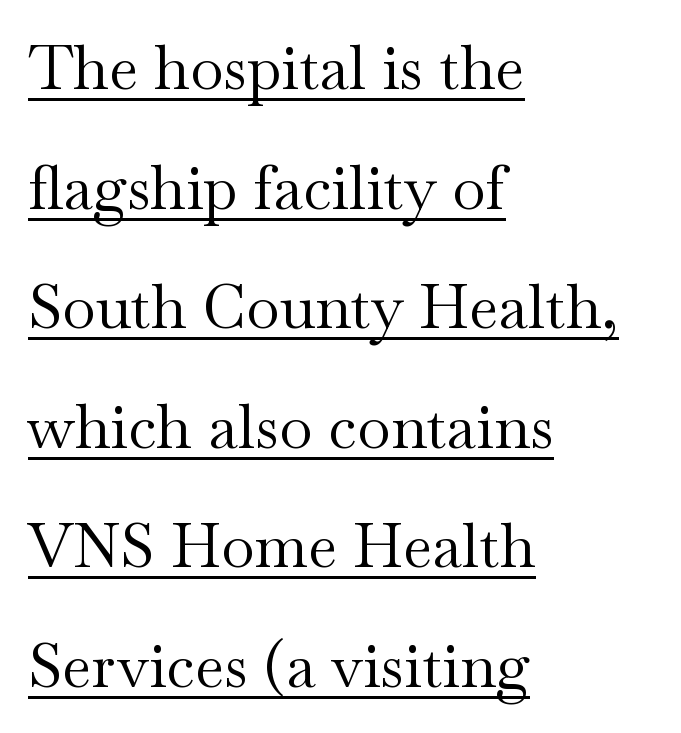
{"serif": "yes", "italic": "no", "bold": "no", "weight": "regular", "width": "wide", "stroke_contrast": "medium", "x_height": "small", "monospaced": "no", "underline": "yes", "align": "left", "line_spacing": "loose", "line_spacing_ratio": 1.96, "letter_spacing": "normal", "letter_spacing_em": 0.0, "glyph_px": 61}
